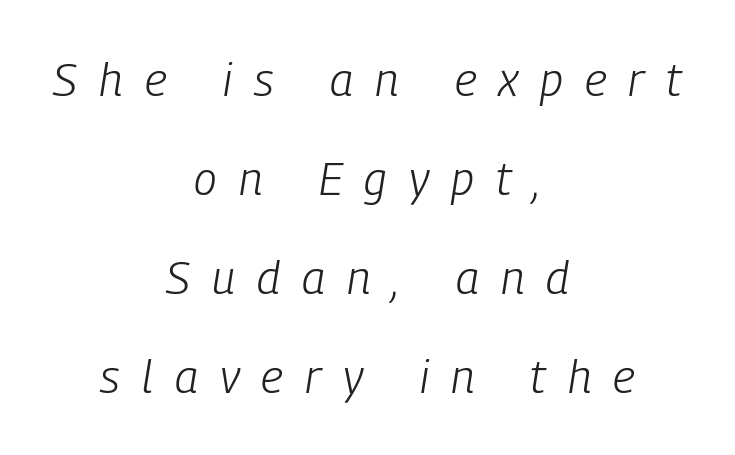
Q: Is the text bold? A: No.
Q: Is the text italic (slanted)? A: Yes, it leans right by about 9 degrees.
Q: Is the text underlined? A: No.
Q: How is the paragraph aligned? A: Centered.
Q: Is the spacing between letters normal or unusually wide? A: Unusually wide.
Q: Is the spacing between lines tight, normal or loose? A: Loose.
Q: Width (condensed, normal, or wide)? A: Condensed.
Q: Stroke contrast? A: Low.
Q: x-height? A: Medium.
Q: Monospaced? A: No.
